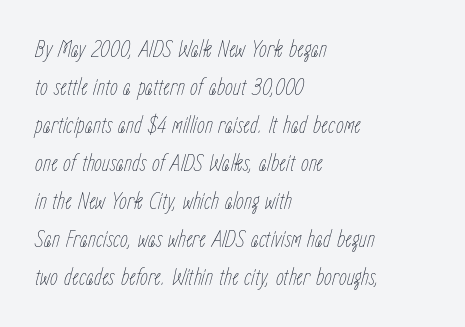
Q: Is the text bold? A: No.
Q: Is the text italic (slanted)? A: Yes, it leans right by about 15 degrees.
Q: Is the text underlined? A: No.
Q: How is the paragraph aligned? A: Left-aligned.
Q: Is the spacing between letters normal or unusually wide? A: Normal.
Q: Is the spacing between lines tight, normal or loose? A: Normal.
